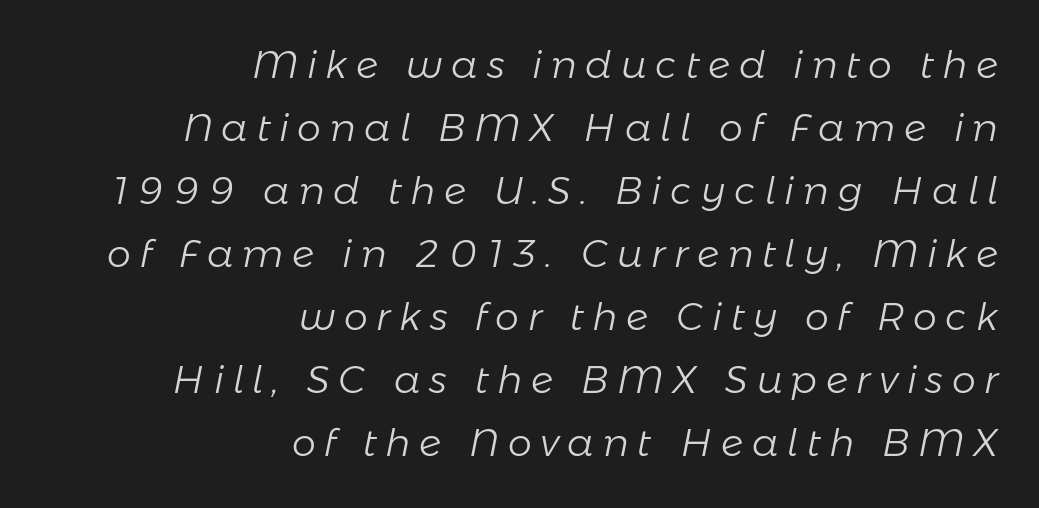
An italicized treatment has been applied to the whole sample. Character widths vary here, with narrow letters taking less room than wide ones. Anything drawn beneath the words? Only blank space. Honestly, the row spacing looks completely unremarkable. Words appear elongated and porous because spacing is wide. The paragraph shown leans on its right margin.
